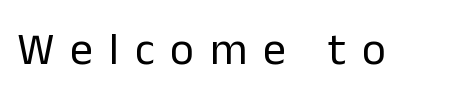
Think of a printed novel: that variable character pitch is what you see here. What stands out about the letter spacing? Its width — letters are far apart. Check the space under the baseline: it is left empty. Regarding serifs, this sample does without them.
